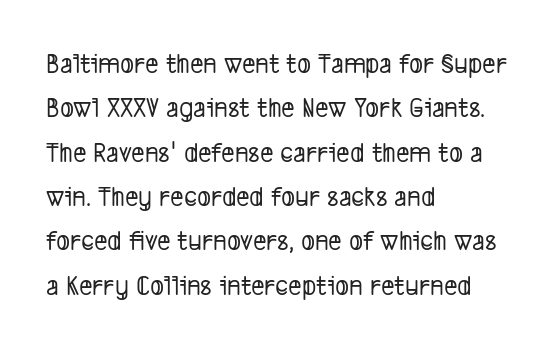
Q: Is the typeface a serif or a sans-serif typeface? A: Sans-serif.
Q: Is the text underlined? A: No.
Q: How is the paragraph aligned? A: Left-aligned.
Q: Is the spacing between letters normal or unusually wide? A: Normal.
Q: Is the spacing between lines tight, normal or loose? A: Normal.
Q: Width (condensed, normal, or wide)? A: Condensed.
Q: Stroke contrast? A: Low.
Q: x-height? A: Medium.
Q: Monospaced? A: No.
